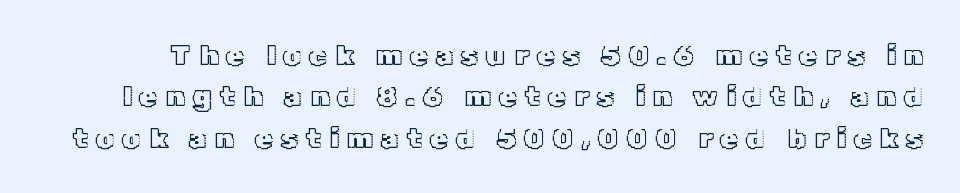
{"italic": "no", "width": "normal", "x_height": "medium", "monospaced": "no", "underline": "no", "line_spacing": "normal", "line_spacing_ratio": 1.43, "letter_spacing": "wide", "letter_spacing_em": 0.27, "glyph_px": 29}
